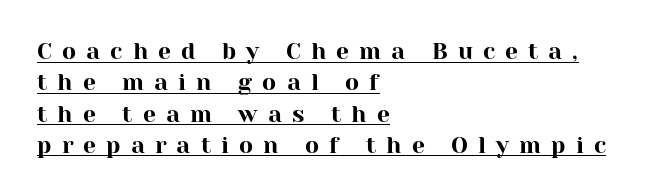
{"italic": "no", "underline": "yes", "align": "left", "line_spacing": "normal", "line_spacing_ratio": 1.36, "letter_spacing": "wide", "letter_spacing_em": 0.44, "glyph_px": 23}
